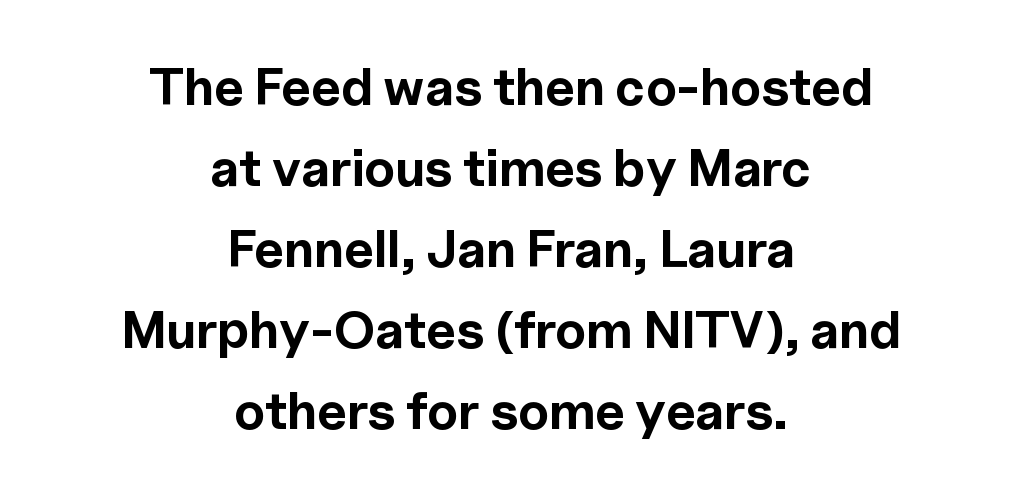
Q: Is the text bold? A: Yes.
Q: Is the text italic (slanted)? A: No, it is upright.
Q: Is the typeface a serif or a sans-serif typeface? A: Sans-serif.
Q: Is the text underlined? A: No.
Q: How is the paragraph aligned? A: Centered.
Q: Is the spacing between letters normal or unusually wide? A: Normal.
Q: Is the spacing between lines tight, normal or loose? A: Normal.
Q: Width (condensed, normal, or wide)? A: Normal.
Q: x-height? A: Medium.
Q: Monospaced? A: No.
